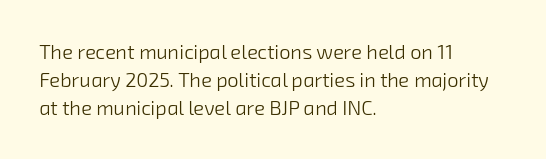
Words appear dense and cohesive because spacing is normal. Weight class: somewhere from thin through regular. Regarding leading, the lines here are spaced in the standard way. These lines stack with their left ends in a neat column.
